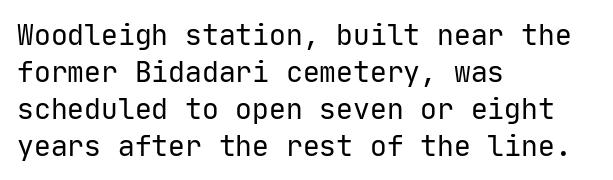
The image shows 28 px regular-weight sans-serif type, upright, monospaced; set left-aligned, normal line spacing (1.32x), normal letter spacing, not underlined; low stroke contrast and a medium x-height.
